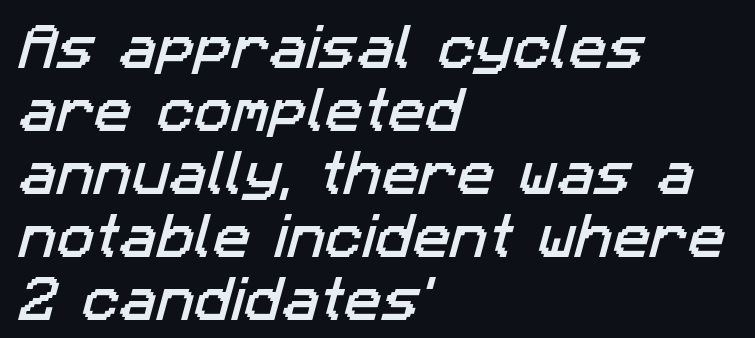
The image shows 50 px sans-serif type; set left-aligned, normal line spacing (1.26x), normal letter spacing, not underlined; low stroke contrast and a medium x-height.
